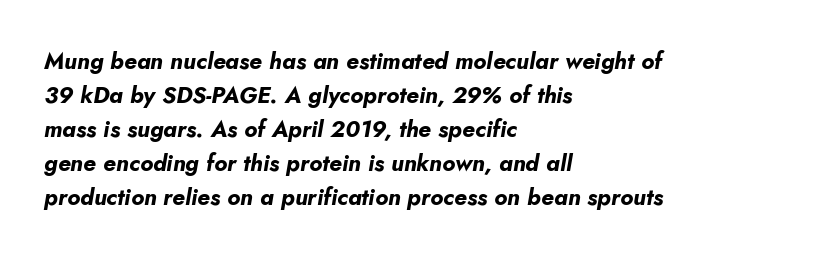
{"italic": "yes", "lean": "right", "slant_degrees": 5, "bold": "yes", "underline": "no", "align": "left", "line_spacing": "normal", "line_spacing_ratio": 1.48, "letter_spacing": "normal", "letter_spacing_em": 0.0, "glyph_px": 23}
